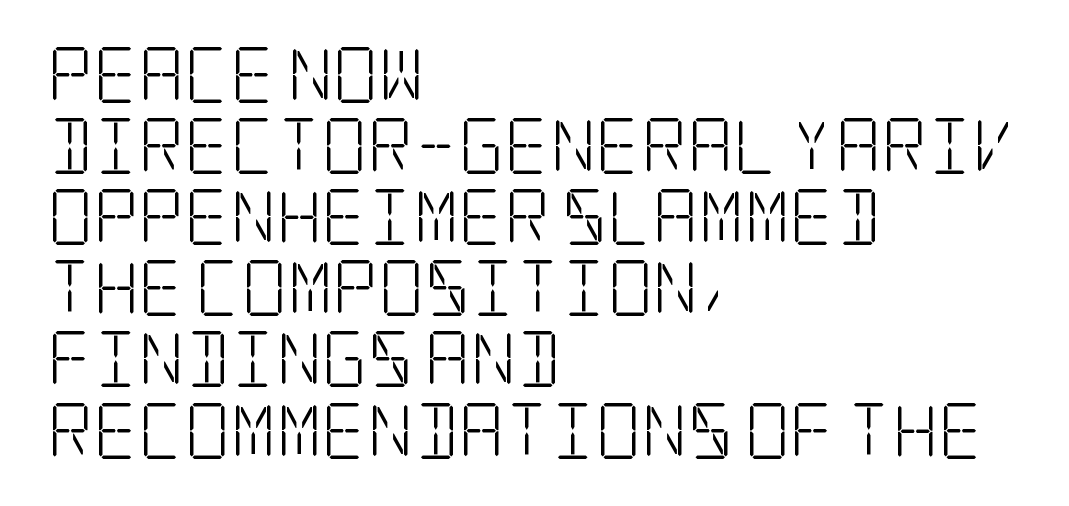
Does the copy run flush right? No — it runs flush left. Designer's note — italics off, roman on. The strip under each line holds only bare page. Typographically, this falls in the serif category.
